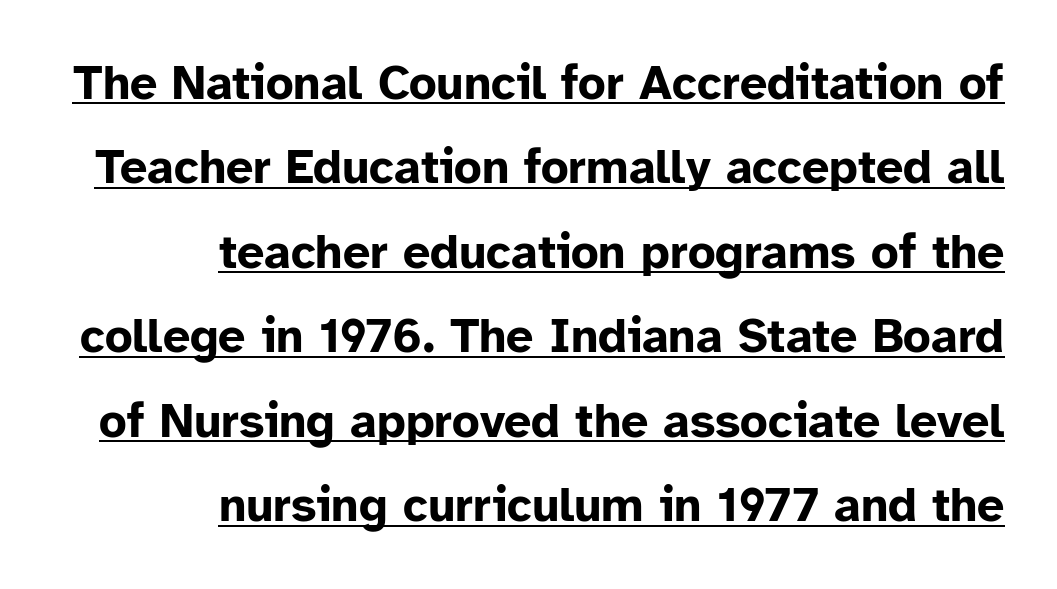
Q: Is the text bold? A: Yes.
Q: Is the text italic (slanted)? A: No, it is upright.
Q: Is the typeface a serif or a sans-serif typeface? A: Sans-serif.
Q: Is the text underlined? A: Yes.
Q: How is the paragraph aligned? A: Right-aligned.
Q: Is the spacing between letters normal or unusually wide? A: Normal.
Q: Width (condensed, normal, or wide)? A: Normal.
Q: Stroke contrast? A: Low.
Q: x-height? A: Medium.
Q: Monospaced? A: No.
